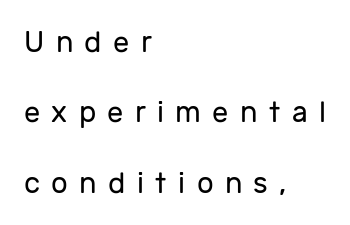
Successive baselines arrive slowly, with a big drop between each. A typesetter would call this heavily tracked-out type. These lines are rendered in a variable-pitch font. Is there any slant? The stems are plumb. The cut favours lightness, reaching ordinary text weight at its darkest. A classic flush-left, rag-right setting is used for this passage.
